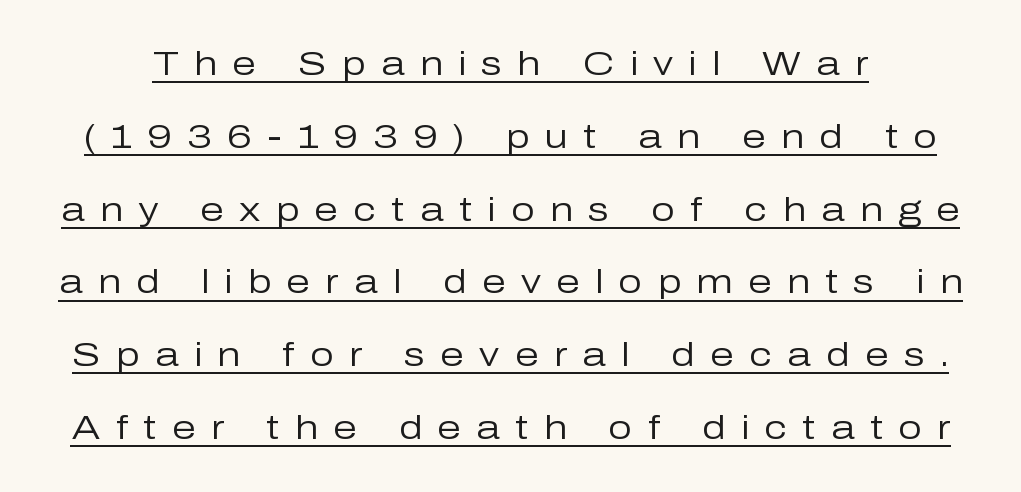
Q: Is the text bold? A: No.
Q: Is the text italic (slanted)? A: No, it is upright.
Q: Is the typeface a serif or a sans-serif typeface? A: Sans-serif.
Q: Is the text underlined? A: Yes.
Q: Is the spacing between letters normal or unusually wide? A: Unusually wide.
Q: Is the spacing between lines tight, normal or loose? A: Loose.
Q: Width (condensed, normal, or wide)? A: Normal.
Q: Stroke contrast? A: Low.
Q: x-height? A: Medium.
Q: Monospaced? A: No.
